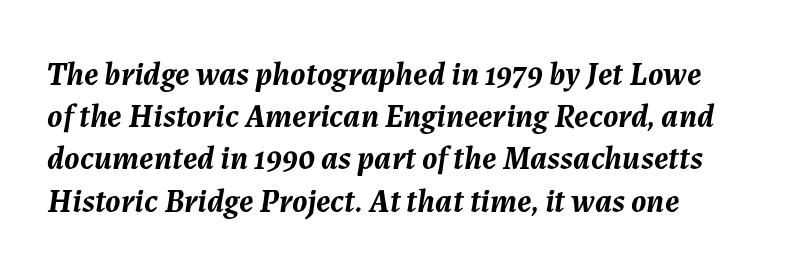
Q: Is the text bold? A: Yes.
Q: Is the text italic (slanted)? A: Yes, it leans right by about 7 degrees.
Q: Is the text underlined? A: No.
Q: How is the paragraph aligned? A: Left-aligned.
Q: Is the spacing between letters normal or unusually wide? A: Normal.
Q: Is the spacing between lines tight, normal or loose? A: Normal.
Q: Width (condensed, normal, or wide)? A: Normal.
Q: Stroke contrast? A: Medium.
Q: x-height? A: Medium.
Q: Monospaced? A: No.
